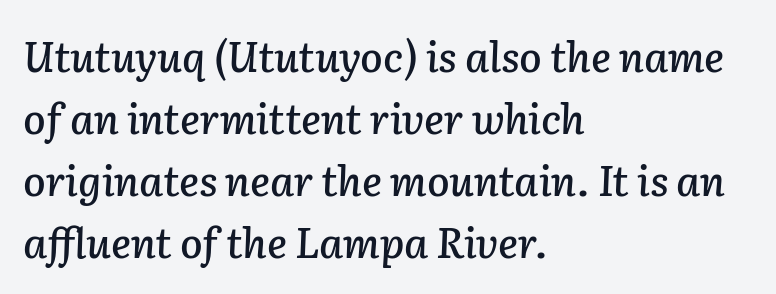
The image shows 41 px text type, italic (leaning right); set left-aligned, normal line spacing (1.51x), normal letter spacing, not underlined; low stroke contrast and a medium x-height.
